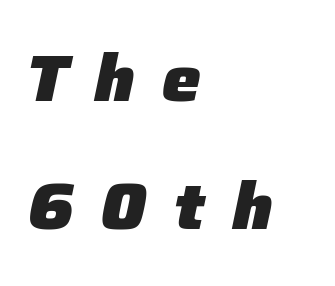
{"italic": "yes", "lean": "right", "slant_degrees": 12, "bold": "yes", "weight": "heavy", "width": "normal", "stroke_contrast": "low", "x_height": "medium", "monospaced": "no", "underline": "no", "align": "left", "line_spacing": "loose", "line_spacing_ratio": 1.97, "letter_spacing": "wide", "letter_spacing_em": 0.41, "glyph_px": 65}
